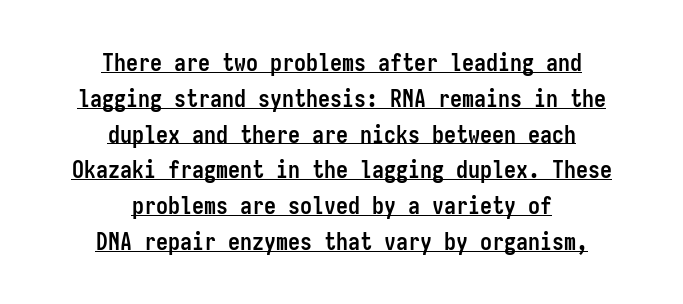
The image shows 24 px bold type, upright; set centered, normal line spacing (1.49x), normal letter spacing, underlined.
